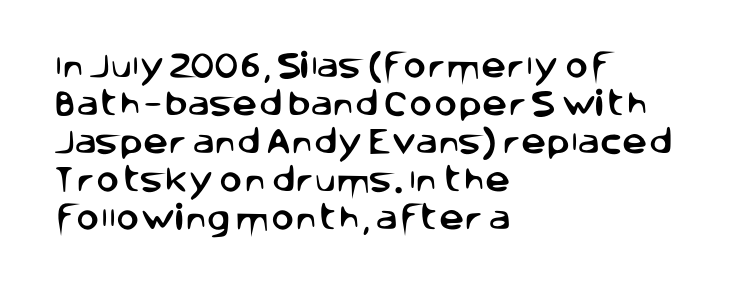
The image shows 28 px sans-serif type, upright; set left-aligned, normal line spacing (1.36x), normal letter spacing, not underlined; low stroke contrast and a large x-height.
